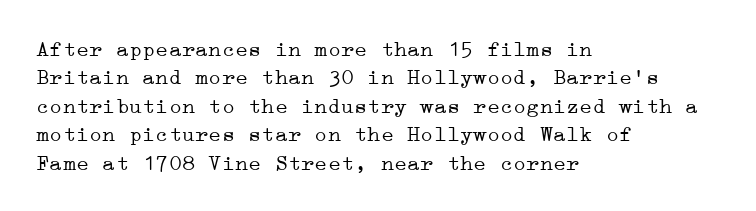
{"italic": "no", "bold": "no", "underline": "no", "align": "left", "line_spacing": "normal", "line_spacing_ratio": 1.29, "letter_spacing": "normal", "letter_spacing_em": 0.0, "glyph_px": 22}
